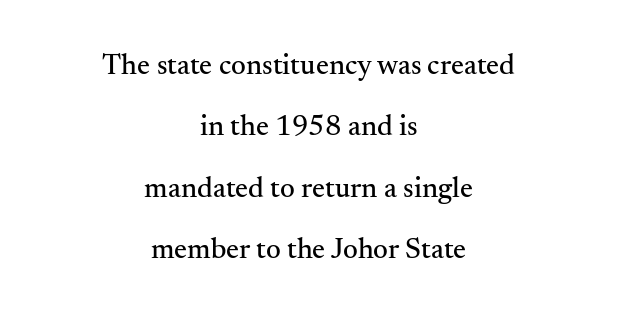
{"serif": "yes", "italic": "no", "width": "normal", "stroke_contrast": "medium", "x_height": "small", "monospaced": "no", "underline": "no", "align": "center", "line_spacing": "loose", "line_spacing_ratio": 2.12, "letter_spacing": "normal", "letter_spacing_em": 0.0, "glyph_px": 29}
